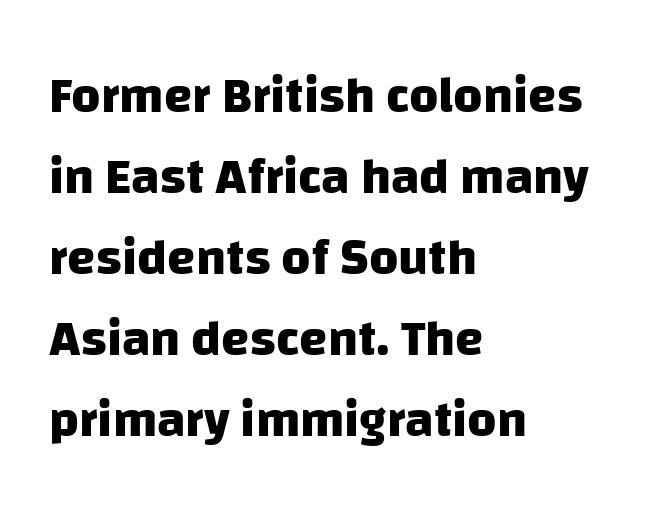
Emphasis by weight is at full strength: bold. Tracking here is standard; glyphs follow each other at the usual distance. A typesetter would call this proportional, since set widths differ per character. The specimen omits any rule beneath the text block's lines. The ragged edge is on the right, which tells us the setting is flush left.
